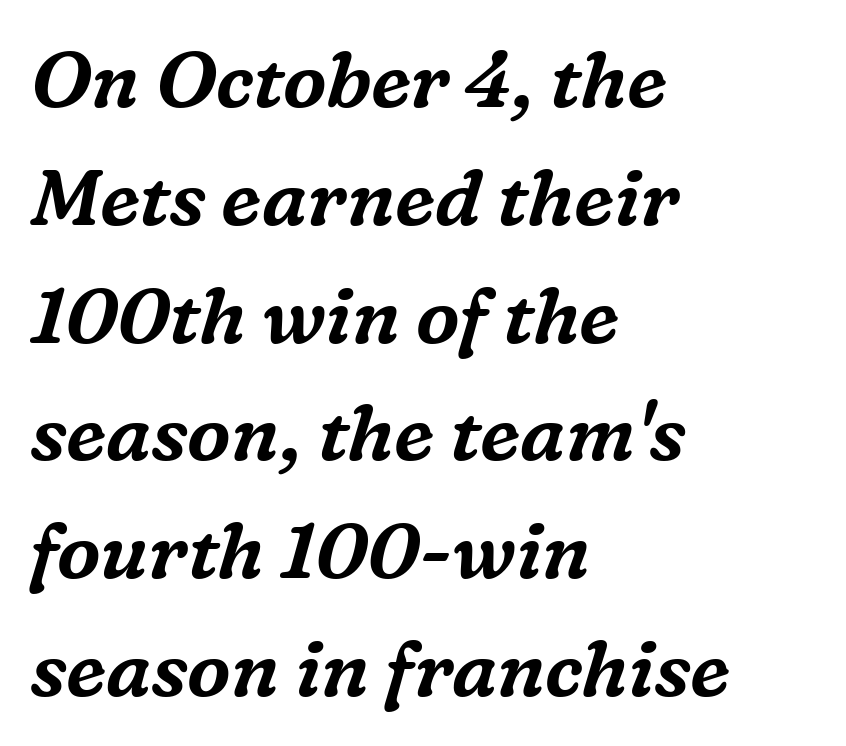
{"serif": "yes", "italic": "yes", "lean": "right", "slant_degrees": 16, "width": "normal", "stroke_contrast": "medium", "x_height": "medium", "monospaced": "no", "underline": "no", "align": "left", "line_spacing": "normal", "line_spacing_ratio": 1.51, "letter_spacing": "normal", "letter_spacing_em": 0.0, "glyph_px": 78}
